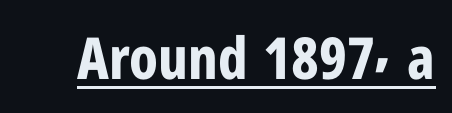
The rendered words wear a rule along their underside. Look at the tracking — it's just the regular setting, nothing added. The letters stand straight up with perfectly vertical stems. The sample has been set heavy, in full bold.
